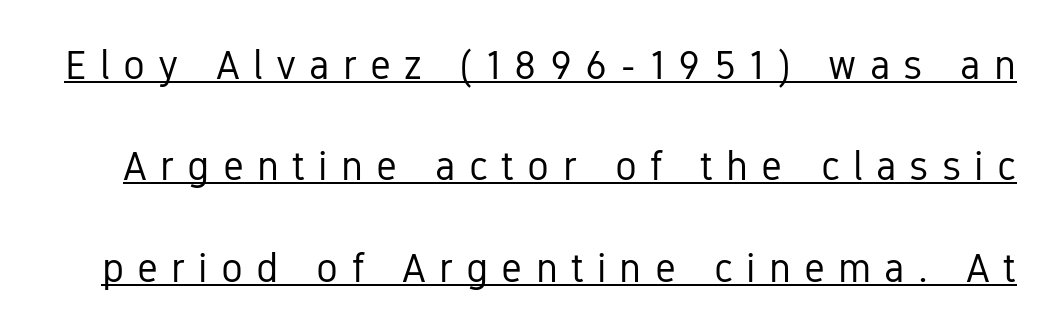
Q: Is the text bold? A: No.
Q: Is the text italic (slanted)? A: No, it is upright.
Q: Is the typeface a serif or a sans-serif typeface? A: Sans-serif.
Q: Is the text underlined? A: Yes.
Q: Is the spacing between letters normal or unusually wide? A: Unusually wide.
Q: Is the spacing between lines tight, normal or loose? A: Loose.
Q: Width (condensed, normal, or wide)? A: Condensed.
Q: Stroke contrast? A: Low.
Q: x-height? A: Medium.
Q: Monospaced? A: No.
